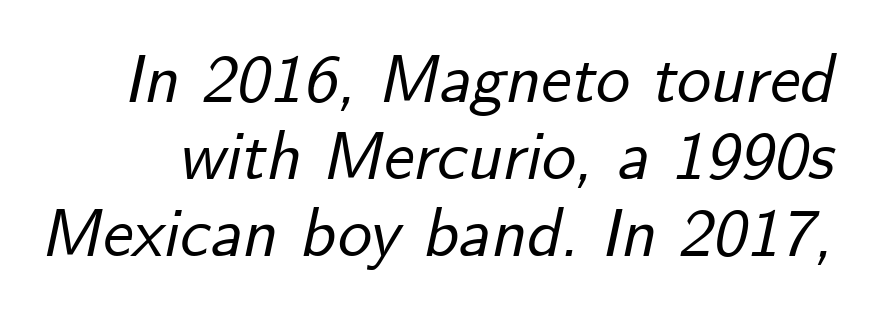
Anything drawn beneath the words? Only blank space. The passage shown is typed in a proportional face where columns would drift. Observe the lean: these are italic letterforms. Here the glyphs are tracked normally, forming tight word shapes. Horizontal bands of white between lines are thin slivers.
